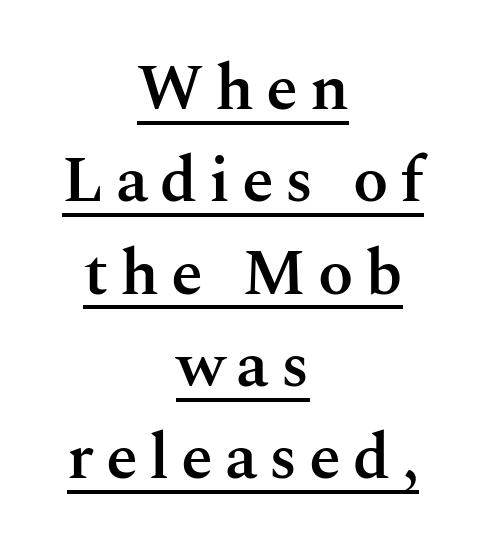
Semibold letterforms, between regular and bold. Regarding leading, the lines here are spaced in the standard way. Here the designer chose a conventional face with non-uniform glyph widths. Are there feet on the stems? There are — it's a serif. The specimen reads as upright at a glance.
